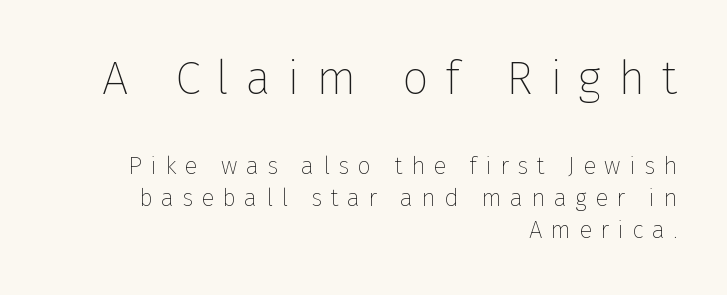
{"serif": "no", "italic": "no", "bold": "no", "weight": "thin", "width": "normal", "stroke_contrast": "low", "x_height": "medium", "monospaced": "no", "underline": "no", "align": "right", "line_spacing": "normal", "line_spacing_ratio": 1.34, "letter_spacing": "wide", "letter_spacing_em": 0.35, "larger_block": "first", "size_ratio": 1.96, "glyph_px": 47}
